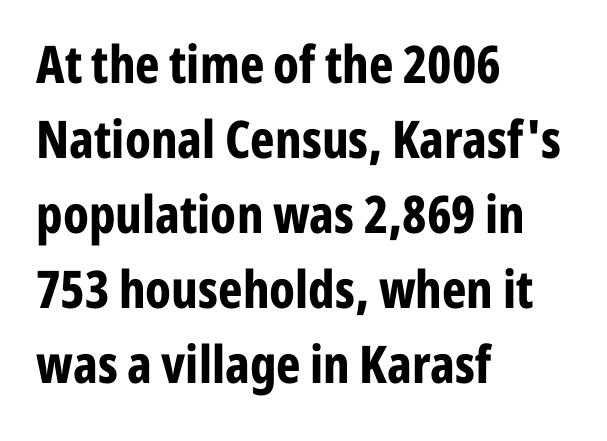
Proportional: the letters do not fall into vertical columns. Note: no serifs on the glyphs. Weight check: bold — yes, fully. This rendering leaves character spacing at its baseline value. Reading down the column, the eye jumps a familiar distance to each next line. Honestly, there is no underline to notice here at all.
